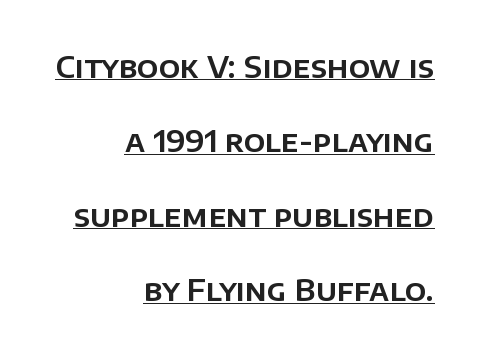
Q: Is the text italic (slanted)? A: No, it is upright.
Q: Is the typeface a serif or a sans-serif typeface? A: Sans-serif.
Q: Is the text underlined? A: Yes.
Q: How is the paragraph aligned? A: Right-aligned.
Q: Is the spacing between letters normal or unusually wide? A: Normal.
Q: Is the spacing between lines tight, normal or loose? A: Loose.
Q: Width (condensed, normal, or wide)? A: Normal.
Q: Stroke contrast? A: Low.
Q: x-height? A: Large.
Q: Monospaced? A: No.
